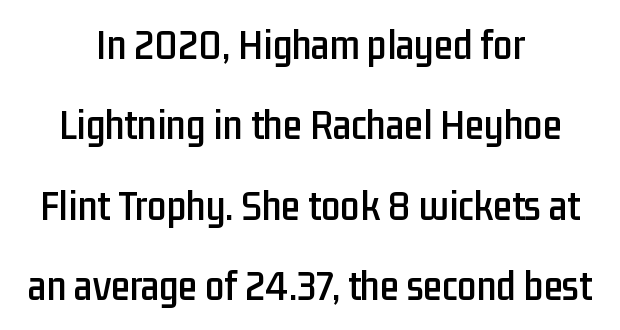
The image shows 43 px condensed sans-serif type, upright; set centered, line spacing 1.87x, normal letter spacing, not underlined; low stroke contrast and a medium x-height.
